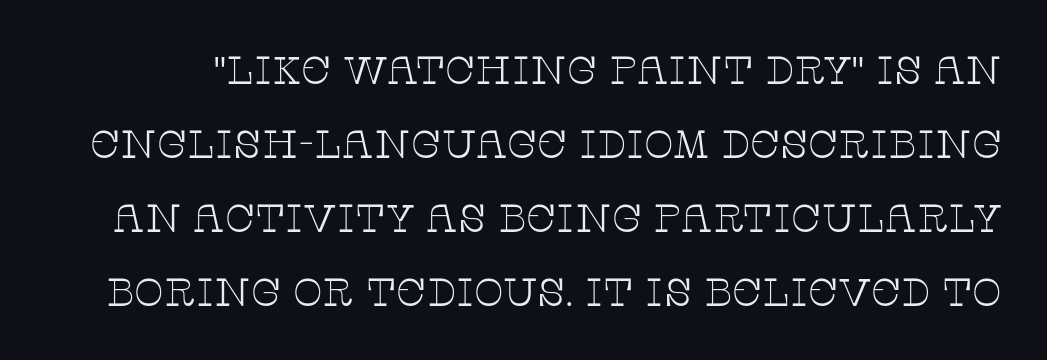
{"serif": "yes", "italic": "no", "bold": "no", "weight": "thin", "width": "wide", "stroke_contrast": "low", "x_height": "large", "monospaced": "no", "underline": "no", "line_spacing": "loose", "line_spacing_ratio": 1.9, "letter_spacing": "normal", "letter_spacing_em": 0.0, "glyph_px": 39}
